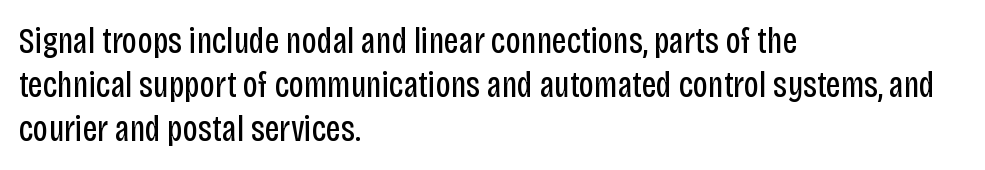
Q: Is the text bold? A: No.
Q: Is the text italic (slanted)? A: No, it is upright.
Q: Is the typeface a serif or a sans-serif typeface? A: Sans-serif.
Q: Is the text underlined? A: No.
Q: How is the paragraph aligned? A: Left-aligned.
Q: Is the spacing between letters normal or unusually wide? A: Normal.
Q: Width (condensed, normal, or wide)? A: Condensed.
Q: Stroke contrast? A: Low.
Q: x-height? A: Large.
Q: Monospaced? A: No.
